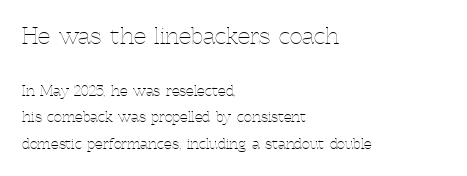
{"italic": "no", "bold": "no", "underline": "no", "align": "left", "line_spacing": "loose", "line_spacing_ratio": 1.91, "letter_spacing": "normal", "letter_spacing_em": 0.0, "larger_block": "first", "size_ratio": 1.57, "glyph_px": 22}
